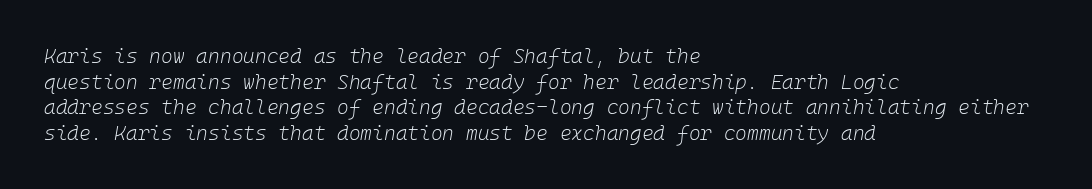
The image shows 20 px text type, italic (leaning right); set left-aligned, normal line spacing (1.28x), normal letter spacing, not underlined.
